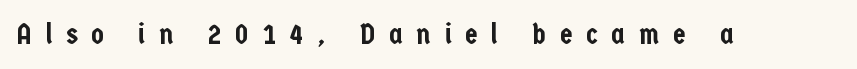
The image shows 29 px condensed sans-serif type, upright; set unusually wide letter spacing (+0.47 em), not underlined; low stroke contrast and a medium x-height.
